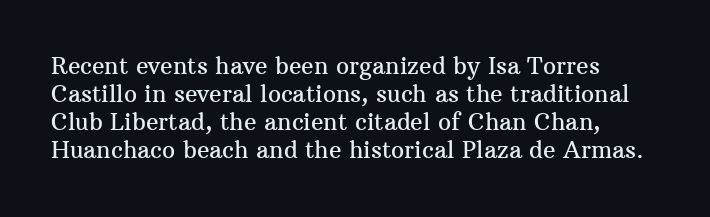
Q: Is the text italic (slanted)? A: No, it is upright.
Q: Is the text underlined? A: No.
Q: Is the spacing between letters normal or unusually wide? A: Normal.
